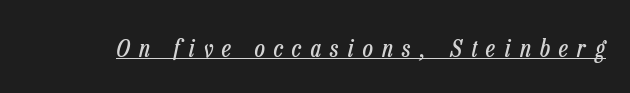
The image shows 25 px text type, italic (leaning right); set unusually wide letter spacing (+0.37 em), underlined.
